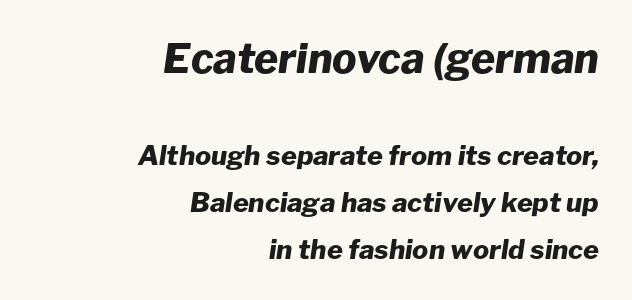
Right-aligned paragraph, ragged on the left. This sample uses an oblique cut, with every glyph tilted off the vertical. Thick stems and heavy bowls — unmistakably bold. The more generous point size was reserved for the upper chunk. Observe the ordinary spacing: letters are neighbours, not strangers. The glyphs are unaccompanied by any horizontal stroke below them.
